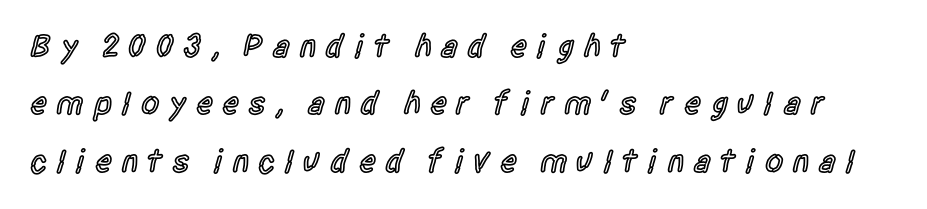
If you drew a ruler down the left edge, every line would touch it. Between one letter and the next there's a generous, obvious gap. A typesetter would call this proportional, since set widths differ per character. Serif or sans? Sans — the stroke terminals are bare. The zone under the glyphs is completely vacant.
